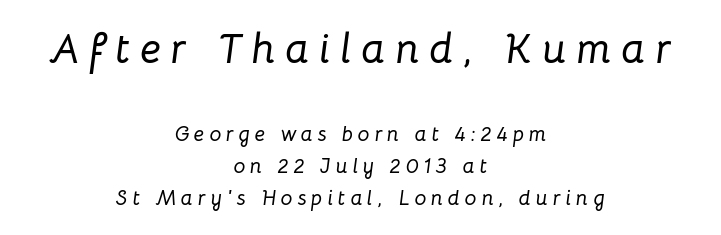
{"italic": "yes", "lean": "right", "slant_degrees": 8, "width": "normal", "stroke_contrast": "low", "x_height": "medium", "monospaced": "no", "underline": "no", "align": "center", "line_spacing": "normal", "line_spacing_ratio": 1.53, "letter_spacing": "wide", "letter_spacing_em": 0.23, "larger_block": "first", "size_ratio": 2.0, "glyph_px": 42}
